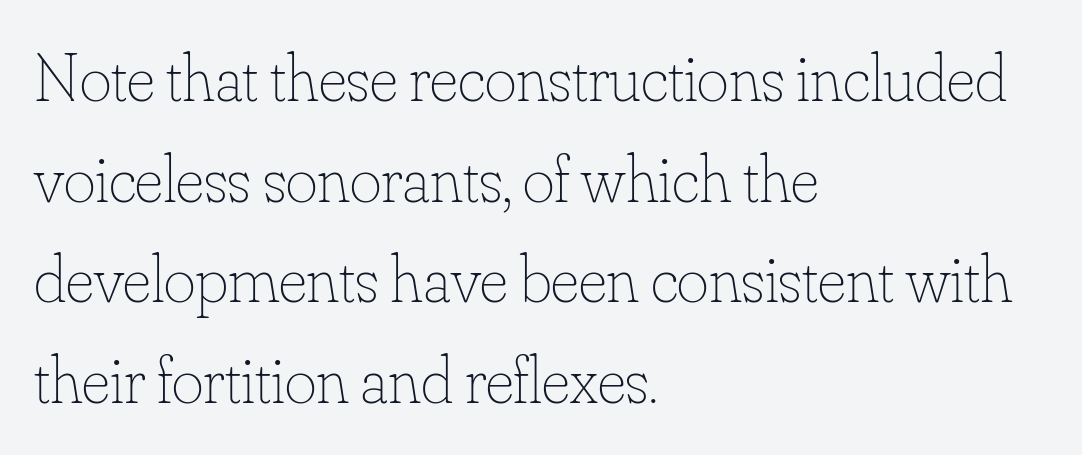
The image shows 68 px thin type, upright; set left-aligned, normal line spacing (1.48x), normal letter spacing, not underlined; low stroke contrast and a small x-height.
